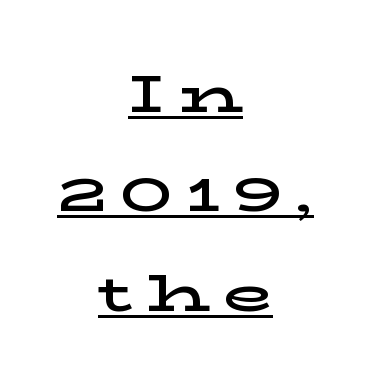
{"serif": "yes", "italic": "no", "width": "wide", "stroke_contrast": "low", "x_height": "medium", "monospaced": "no", "underline": "yes", "align": "center", "line_spacing": "loose", "line_spacing_ratio": 1.95, "letter_spacing": "wide", "letter_spacing_em": 0.27, "glyph_px": 51}
